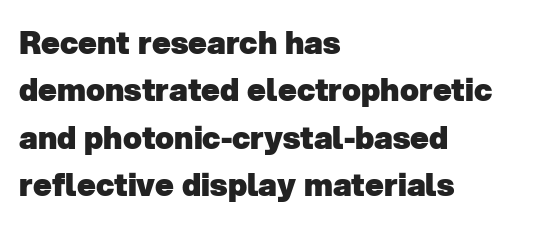
{"serif": "no", "bold": "yes", "weight": "heavy", "width": "normal", "stroke_contrast": "low", "x_height": "medium", "monospaced": "no", "underline": "no", "align": "left", "line_spacing": "normal", "line_spacing_ratio": 1.53, "letter_spacing": "normal", "letter_spacing_em": 0.0, "glyph_px": 31}
